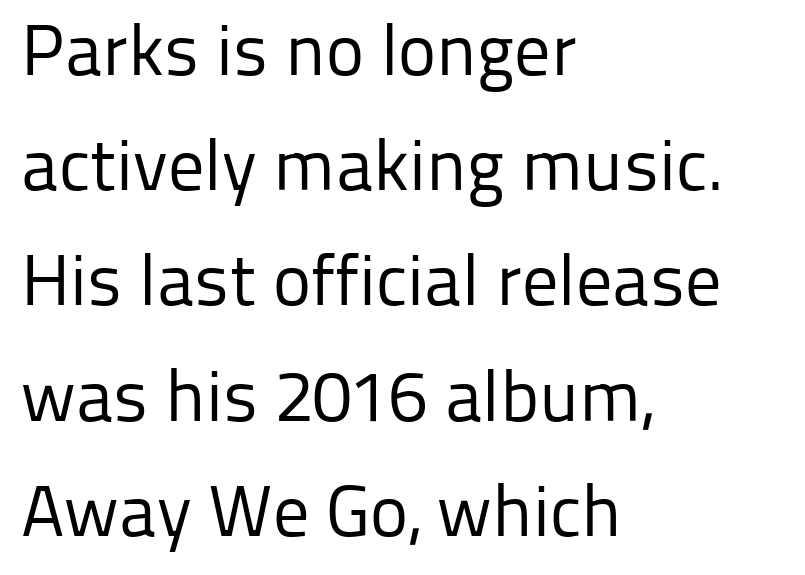
Each letter keeps its own natural width here, so spacing adapts to shape. This rendering features lettering with no underline. The rag falls on the right side of this text block. Typographically, this falls in the sans-serif category.
